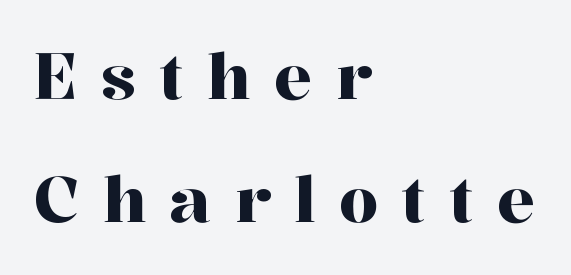
The image shows 63 px serif type, upright; set left-aligned, loose line spacing (1.96x), unusually wide letter spacing (+0.38 em), not underlined; high stroke contrast and a medium x-height.
